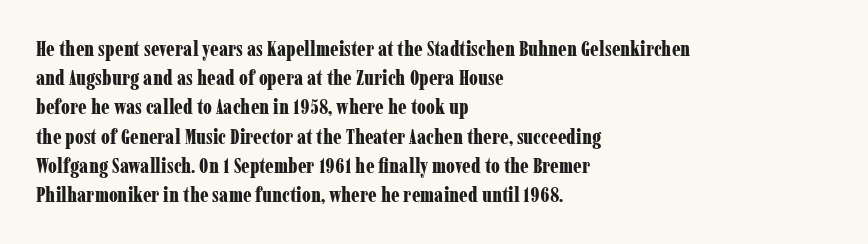
Q: Is the text bold? A: Yes.
Q: Is the text italic (slanted)? A: No, it is upright.
Q: Is the text underlined? A: No.
Q: How is the paragraph aligned? A: Left-aligned.
Q: Is the spacing between letters normal or unusually wide? A: Normal.
Q: Is the spacing between lines tight, normal or loose? A: Normal.
